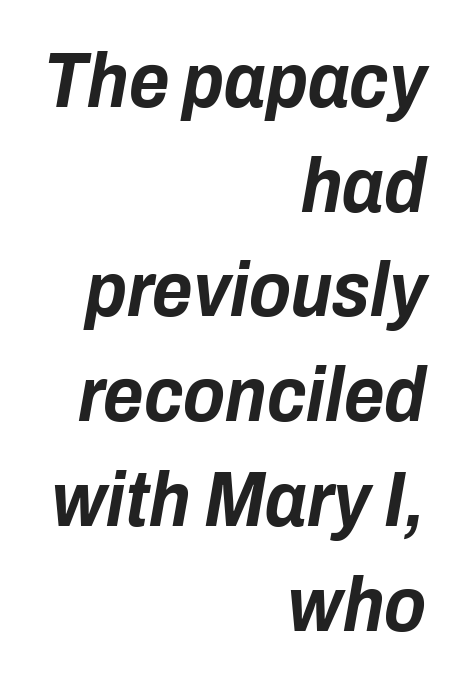
It's the slanting kind of type. The letterforms sit shoulder to shoulder at normal distance. The letters advance in unequal steps, a hallmark of proportional type. The baseline area is clear.
